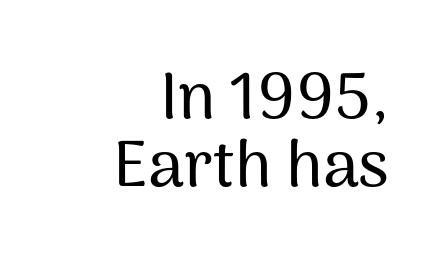
Q: Is the text italic (slanted)? A: No, it is upright.
Q: Is the typeface a serif or a sans-serif typeface? A: Sans-serif.
Q: Is the text underlined? A: No.
Q: How is the paragraph aligned? A: Right-aligned.
Q: Is the spacing between letters normal or unusually wide? A: Normal.
Q: Is the spacing between lines tight, normal or loose? A: Tight.
Q: Width (condensed, normal, or wide)? A: Normal.
Q: Stroke contrast? A: Medium.
Q: x-height? A: Medium.
Q: Monospaced? A: No.
